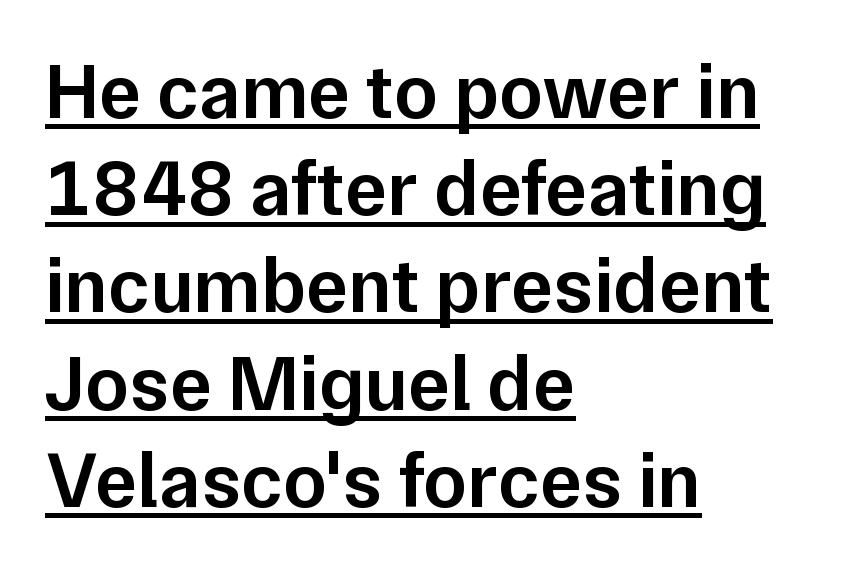
Q: Is the text bold? A: Semi-bold.
Q: Is the text italic (slanted)? A: No, it is upright.
Q: Is the typeface a serif or a sans-serif typeface? A: Sans-serif.
Q: Is the text underlined? A: Yes.
Q: How is the paragraph aligned? A: Left-aligned.
Q: Is the spacing between letters normal or unusually wide? A: Normal.
Q: Width (condensed, normal, or wide)? A: Normal.
Q: Stroke contrast? A: Low.
Q: x-height? A: Medium.
Q: Monospaced? A: No.
